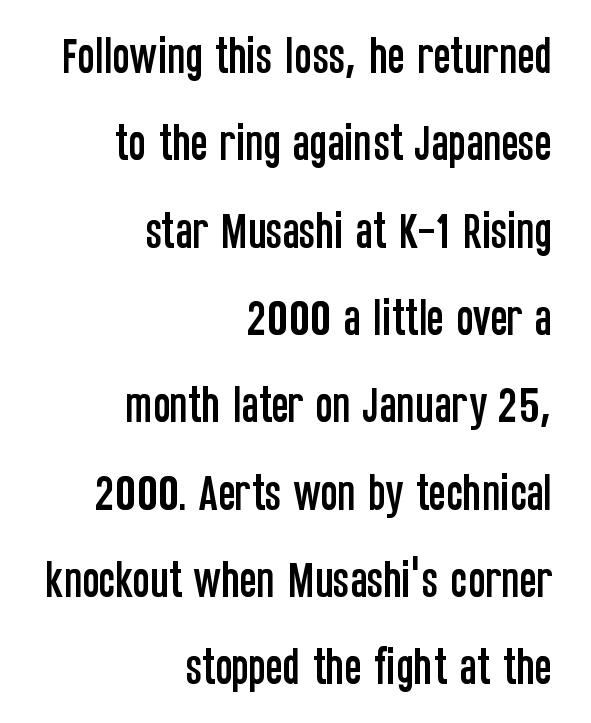
The image shows 41 px condensed sans-serif type, upright; set right-aligned, loose line spacing (2.13x), normal letter spacing, not underlined; low stroke contrast and a large x-height.
